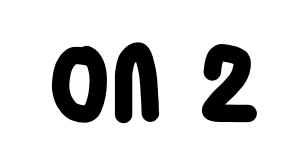
The image shows 78 px heavy, condensed sans-serif type; set normal letter spacing, not underlined; low stroke contrast and a large x-height.
